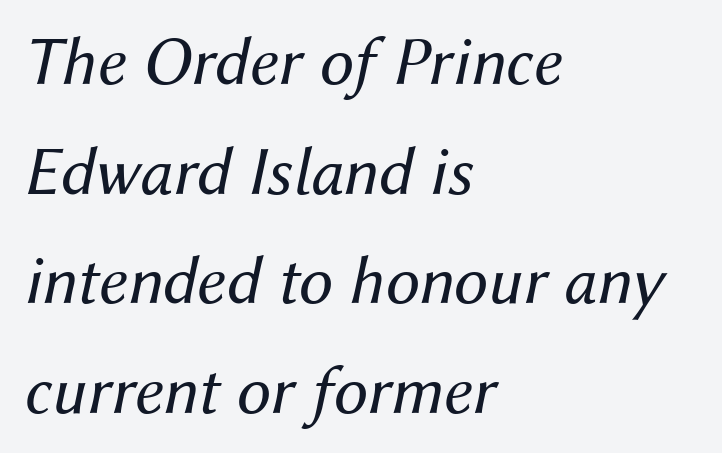
The rendering anchors every line to the left-hand side. Here the designer chose a conventional face with non-uniform glyph widths. Weight class: somewhere from thin through regular. Would a proofreader flag this as italicized? Yes. The baseline area is clear. Characters follow at the spacing the type designer built in.
